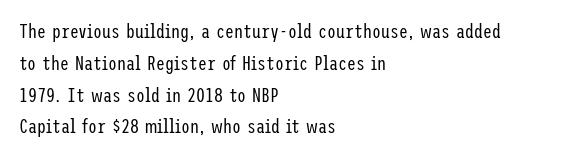
Q: Is the text bold? A: No.
Q: Is the text italic (slanted)? A: No, it is upright.
Q: Is the text underlined? A: No.
Q: How is the paragraph aligned? A: Left-aligned.
Q: Is the spacing between letters normal or unusually wide? A: Normal.
Q: Is the spacing between lines tight, normal or loose? A: Normal.
